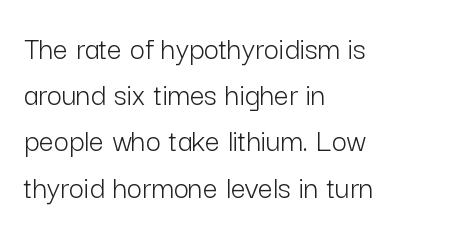
Q: Is the text bold? A: No.
Q: Is the text italic (slanted)? A: No, it is upright.
Q: Is the typeface a serif or a sans-serif typeface? A: Sans-serif.
Q: Is the text underlined? A: No.
Q: How is the paragraph aligned? A: Left-aligned.
Q: Is the spacing between letters normal or unusually wide? A: Normal.
Q: Is the spacing between lines tight, normal or loose? A: Normal.
Q: Width (condensed, normal, or wide)? A: Normal.
Q: Stroke contrast? A: Low.
Q: x-height? A: Medium.
Q: Monospaced? A: No.
